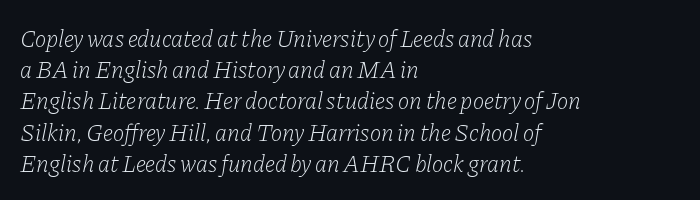
Slanted lettering throughout. Bare-footed words on every line. This block has exactly the height ordinary leading produces. Words appear dense and cohesive because spacing is normal.
